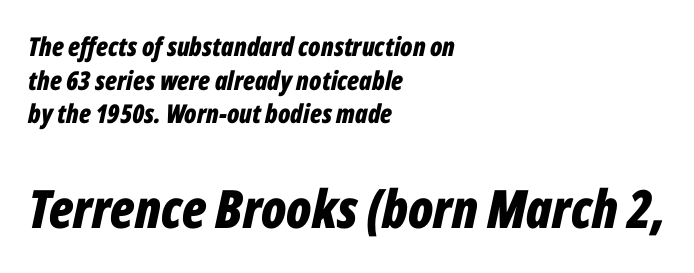
Pretty heavy lettering here — definitely bold. A typesetter would call this leading conventional body-copy spacing. The font's italic variant was chosen for this text. The space directly below the letters is spotless. Which of the two is more prominent by size? The second, at the bottom.
